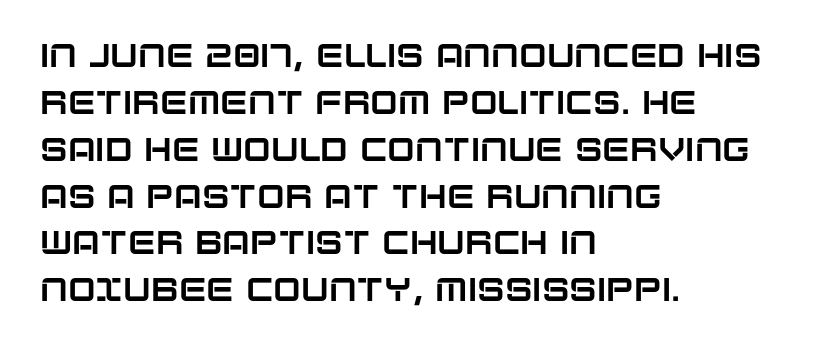
{"serif": "no", "italic": "no", "width": "normal", "stroke_contrast": "low", "x_height": "large", "monospaced": "no", "underline": "no", "align": "left", "line_spacing": "normal", "line_spacing_ratio": 1.42, "letter_spacing": "normal", "letter_spacing_em": 0.0, "glyph_px": 33}
